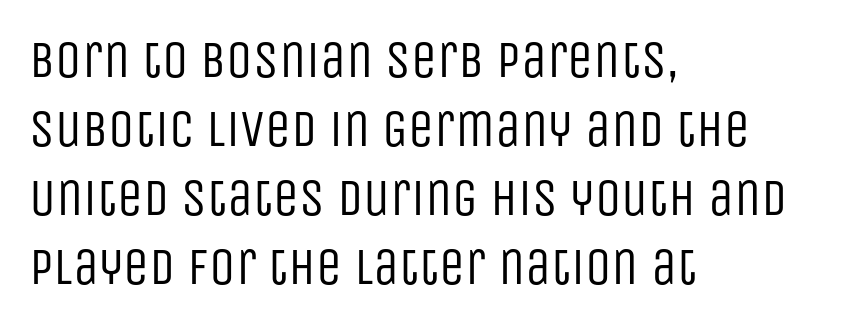
{"serif": "no", "italic": "no", "bold": "no", "weight": "regular", "width": "condensed", "stroke_contrast": "low", "x_height": "large", "monospaced": "no", "underline": "no", "align": "left", "line_spacing": "normal", "line_spacing_ratio": 1.33, "letter_spacing": "normal", "letter_spacing_em": 0.0, "glyph_px": 52}
